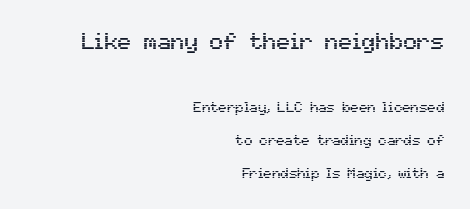
{"italic": "no", "underline": "no", "align": "right", "line_spacing": "loose", "line_spacing_ratio": 2.34, "letter_spacing": "normal", "letter_spacing_em": 0.0, "larger_block": "first", "size_ratio": 1.64, "glyph_px": 23}
